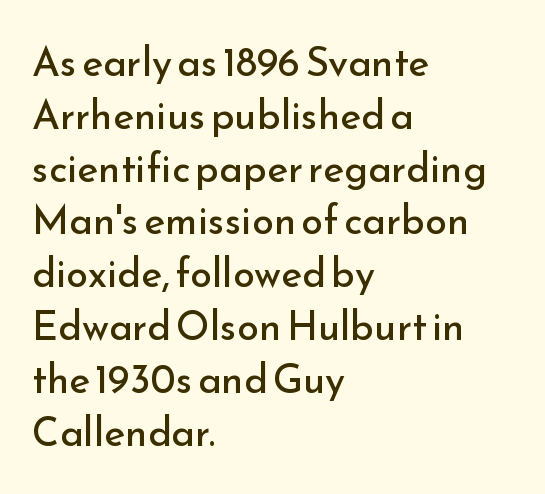
The image shows 40 px regular-weight sans-serif type, upright; set left-aligned, normal line spacing (1.32x), normal letter spacing, not underlined; low stroke contrast and a small x-height.
